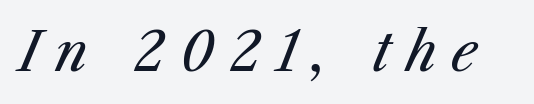
Unbolded letterforms with no extra heft. A clean baseline with only descenders dipping below it. Posture: slanted. What stands out about the letter spacing? Its width — letters are far apart.
